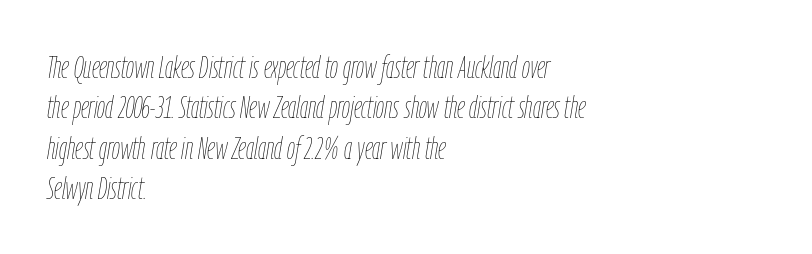
Anything drawn beneath the words? Only blank space. Heft: none added — not bold. Every row of glyphs begins at an identical x-position on the left. Looks like regular typesetting: each glyph gets only the width it needs. In terms of letterspacing, this is plain default setting. Slanted lettering throughout.
